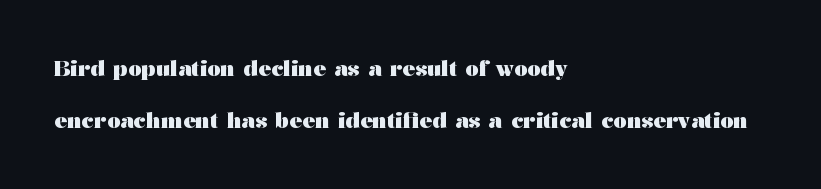
In terms of posture, this sample is upright. Notice the wide empty band between every row — that's loose leading. The face used here is rendered with its standard letterfit. I'd describe the lettering as bold — thick and assertive.
